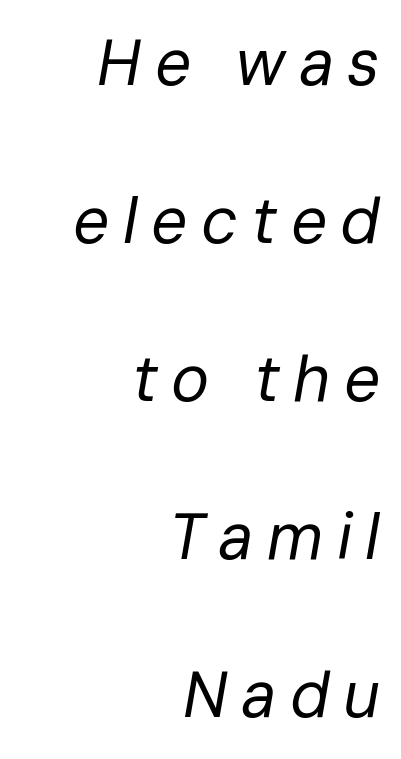
{"italic": "yes", "lean": "right", "slant_degrees": 10, "bold": "no", "weight": "regular", "width": "normal", "stroke_contrast": "low", "x_height": "medium", "monospaced": "no", "underline": "no", "align": "right", "line_spacing": "loose", "line_spacing_ratio": 2.47, "letter_spacing": "wide", "letter_spacing_em": 0.21, "glyph_px": 64}
